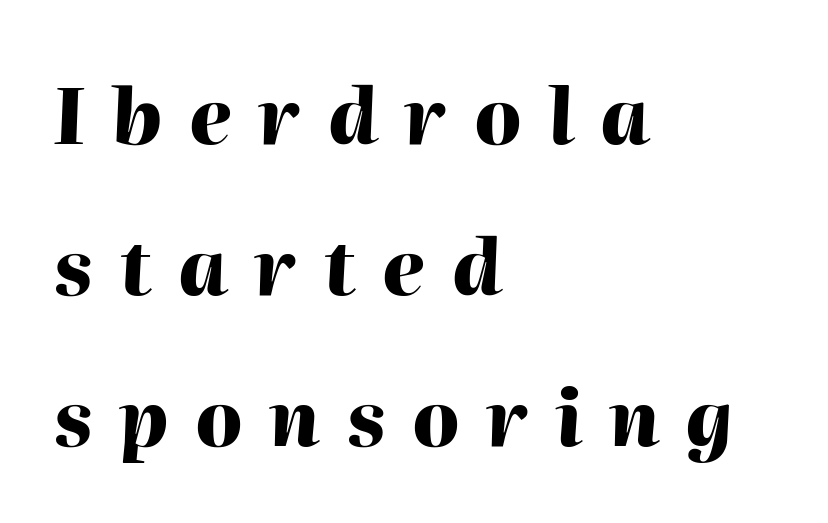
Q: Is the text bold? A: Yes.
Q: Is the text italic (slanted)? A: Yes, it leans right by about 2 degrees.
Q: Is the text underlined? A: No.
Q: How is the paragraph aligned? A: Left-aligned.
Q: Is the spacing between letters normal or unusually wide? A: Unusually wide.
Q: Is the spacing between lines tight, normal or loose? A: Loose.
Q: Width (condensed, normal, or wide)? A: Normal.
Q: Stroke contrast? A: High.
Q: x-height? A: Medium.
Q: Monospaced? A: No.
